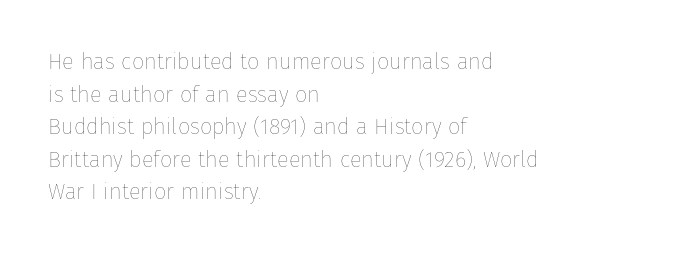
Rows of type keep a routine distance in the vertical direction. The space beneath each line is pristine and unruled. Which margin do the lines hug? The left one — the right edge is uneven. The letterforms sit shoulder to shoulder at normal distance.
